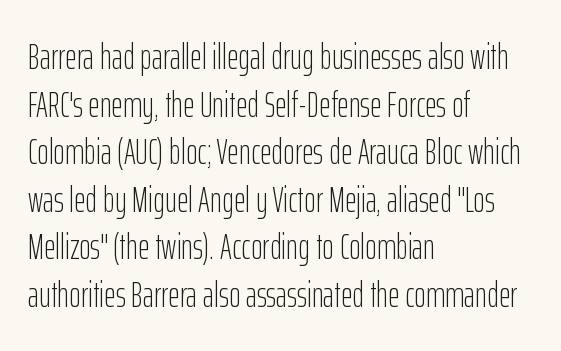
{"serif": "no", "italic": "no", "bold": "no", "weight": "light", "width": "condensed", "stroke_contrast": "low", "x_height": "medium", "monospaced": "no", "underline": "no", "align": "left", "line_spacing": "normal", "line_spacing_ratio": 1.32, "letter_spacing": "normal", "letter_spacing_em": 0.0, "glyph_px": 36}
